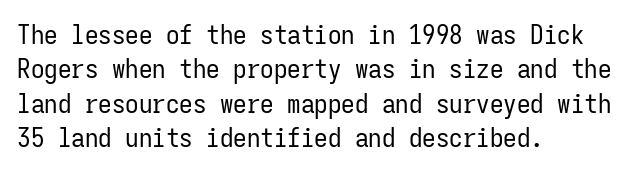
The image shows 27 px text type, upright; set left-aligned, normal line spacing (1.27x), normal letter spacing, not underlined.
